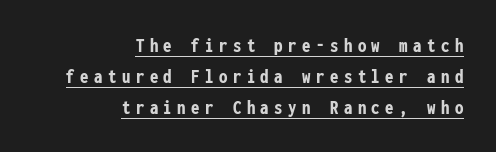
Check the space under the baseline: a stroke is drawn there. The text block is weighted toward the right margin, trailing off unevenly leftward. Chunky letters — that's bold for sure. Honestly, the letter spacing is so wide it's the main thing you notice.
